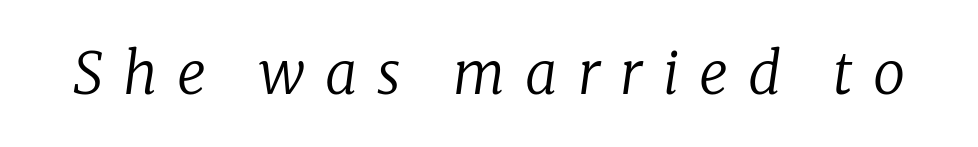
The image shows 57 px regular-weight serif type, italic (leaning right); set unusually wide letter spacing (+0.35 em), not underlined; low stroke contrast and a medium x-height.
